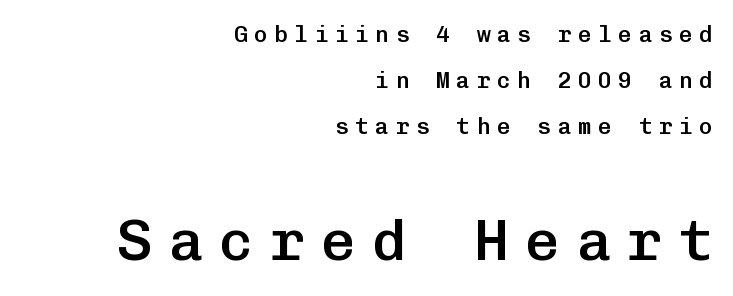
{"serif": "no", "italic": "no", "bold": "semi", "weight": "semibold", "width": "normal", "stroke_contrast": "low", "x_height": "medium", "monospaced": "yes", "underline": "no", "align": "right", "line_spacing": "loose", "line_spacing_ratio": 2.01, "letter_spacing": "wide", "letter_spacing_em": 0.28, "larger_block": "second", "size_ratio": 2.52, "glyph_px": 58}
